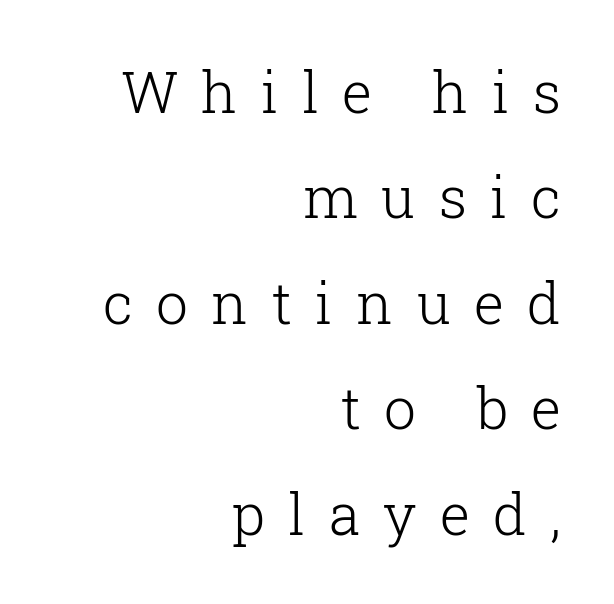
{"serif": "yes", "italic": "no", "bold": "no", "weight": "light", "width": "normal", "stroke_contrast": "low", "x_height": "medium", "monospaced": "no", "underline": "no", "align": "right", "line_spacing_ratio": 1.85, "letter_spacing": "wide", "letter_spacing_em": 0.41, "glyph_px": 57}
